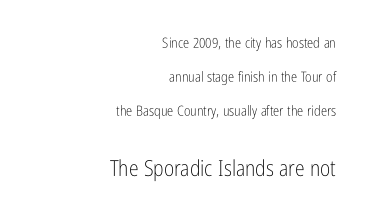
Q: Is the text bold? A: No.
Q: Is the text italic (slanted)? A: No, it is upright.
Q: Is the text underlined? A: No.
Q: How is the paragraph aligned? A: Right-aligned.
Q: Is the spacing between letters normal or unusually wide? A: Normal.
Q: Is the spacing between lines tight, normal or loose? A: Loose.
Q: Which block of text is set in a larger size, the first (top) or the second (bottom)? A: The second (bottom) one.
